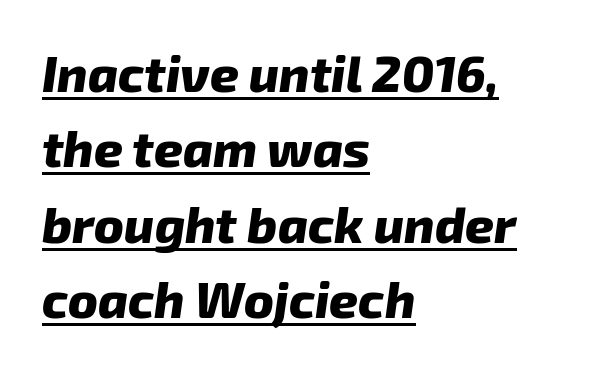
The characters look thick and weighty, a clear bold. Looking at the ascenders, they clearly lean. How would I describe the line gaps? Plain and ordinary. Like a heading marked for emphasis, these lines bear an underscore. The passage shown is typed in a proportional face where columns would drift. Nothing unusual about the tracking: characters are spaced as the font intends.
